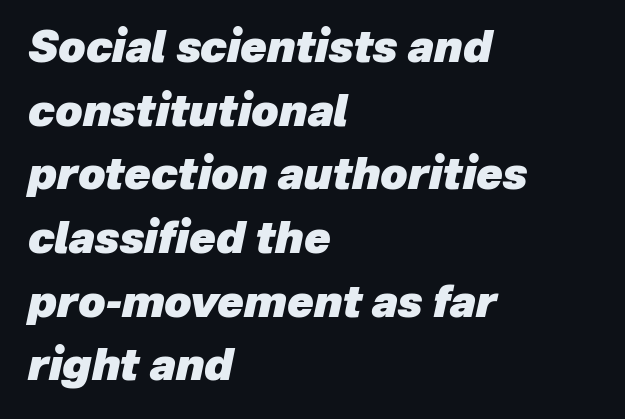
I'd describe the lettering as bold — thick and assertive. Interline gaps are of average width in this sample. The rendering uses natural spacing where letterforms have individual widths. Posture: slanted. Underlining? Definitely not there.
